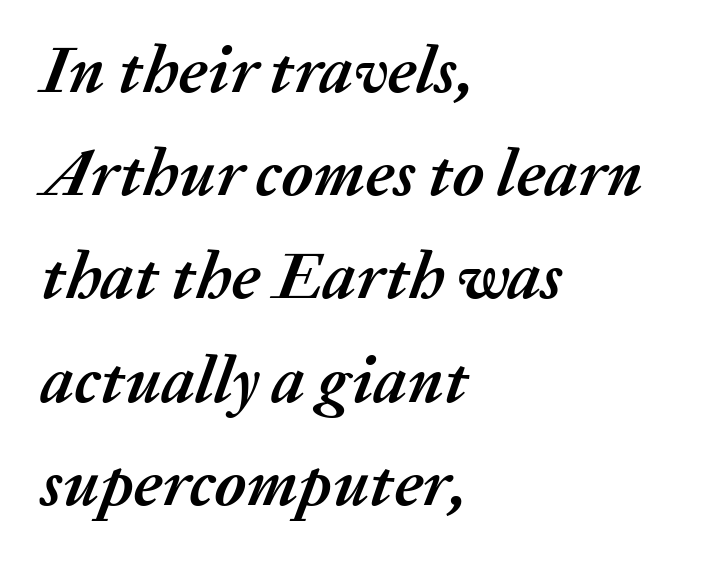
The image shows 67 px semibold type, italic (leaning right); set left-aligned, normal line spacing (1.54x), normal letter spacing, not underlined; medium stroke contrast and a medium x-height.
